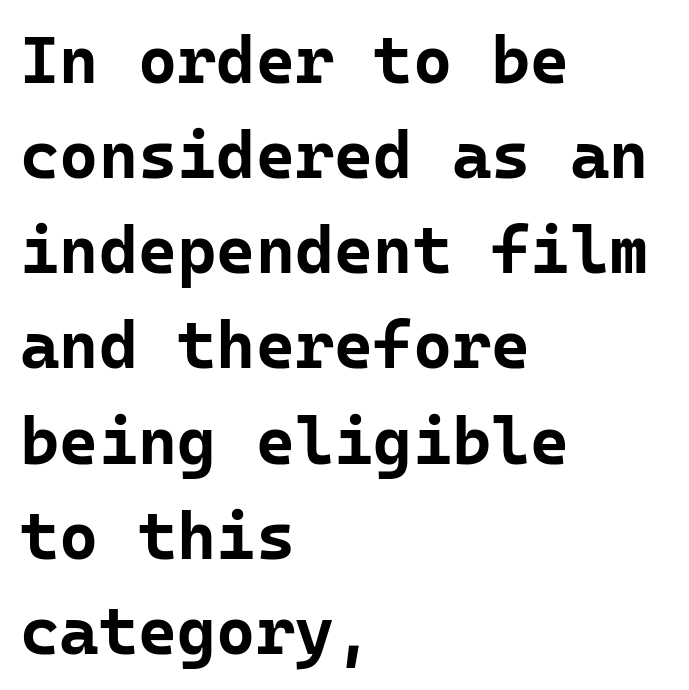
Q: Is the text bold? A: Yes.
Q: Is the text italic (slanted)? A: No, it is upright.
Q: Is the typeface a serif or a sans-serif typeface? A: Sans-serif.
Q: Is the text underlined? A: No.
Q: How is the paragraph aligned? A: Left-aligned.
Q: Is the spacing between letters normal or unusually wide? A: Normal.
Q: Is the spacing between lines tight, normal or loose? A: Normal.
Q: Width (condensed, normal, or wide)? A: Normal.
Q: Stroke contrast? A: Low.
Q: x-height? A: Medium.
Q: Monospaced? A: Yes.
